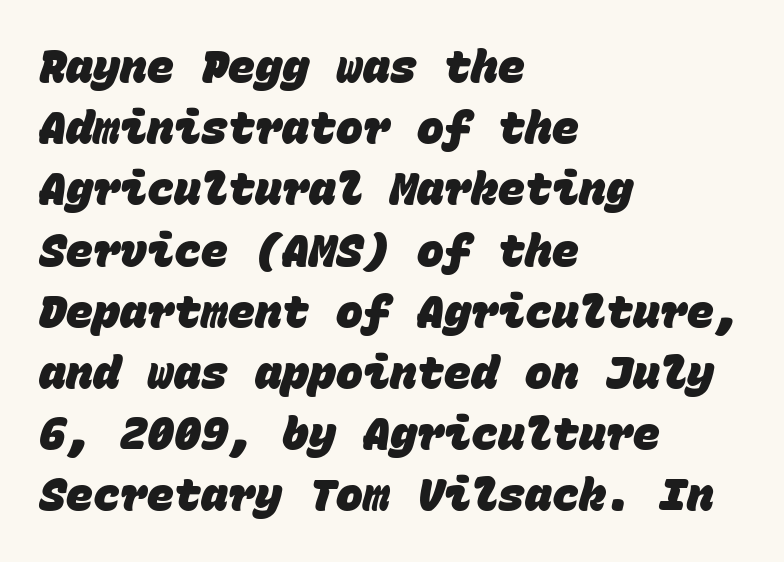
Q: Is the text bold? A: Yes.
Q: Is the typeface a serif or a sans-serif typeface? A: Sans-serif.
Q: Is the text underlined? A: No.
Q: How is the paragraph aligned? A: Left-aligned.
Q: Is the spacing between letters normal or unusually wide? A: Normal.
Q: Is the spacing between lines tight, normal or loose? A: Normal.
Q: Width (condensed, normal, or wide)? A: Normal.
Q: Stroke contrast? A: Low.
Q: x-height? A: Large.
Q: Monospaced? A: Yes.
